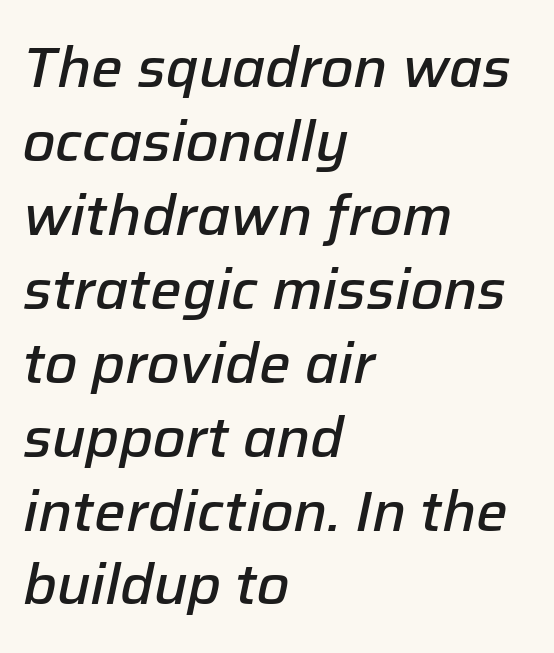
The image shows 56 px semibold type, italic (leaning right); set left-aligned, normal line spacing (1.32x), normal letter spacing, not underlined; low stroke contrast and a medium x-height.
